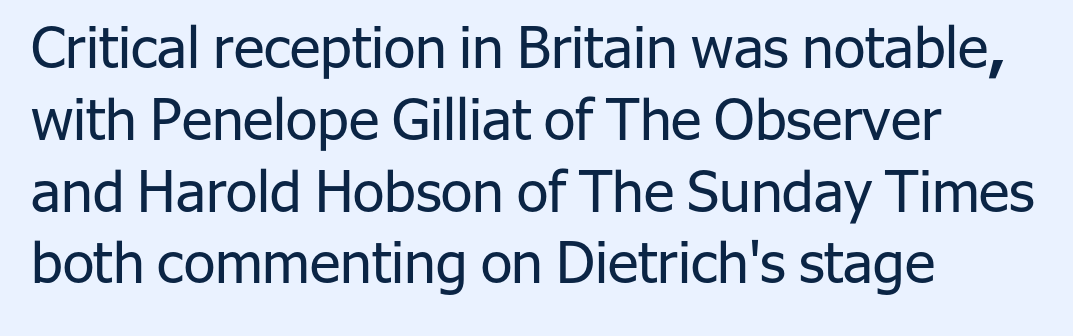
The characters display no serif detailing; their extremities are plain. Type without underlining. The passage shown is typed in a proportional face where columns would drift. Casual observation: everything's shoved over to the left. The line-height multiplier appears to be the usual default.
